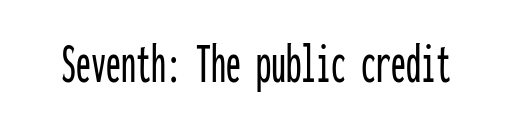
The image shows 60 px condensed sans-serif type, upright, monospaced; set normal letter spacing, not underlined; low stroke contrast and a medium x-height.
